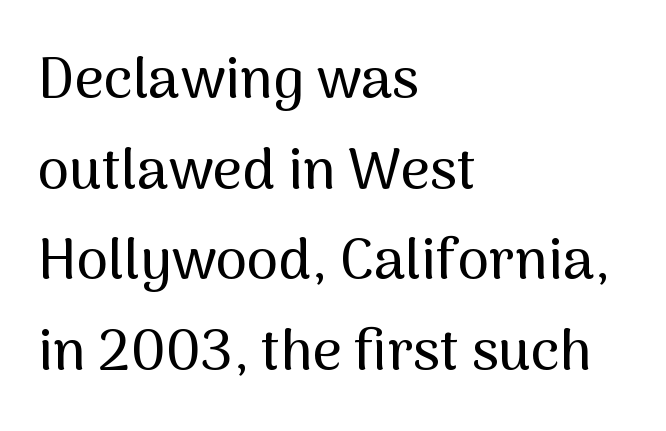
The image shows 57 px sans-serif type, upright; set left-aligned, normal line spacing (1.59x), normal letter spacing, not underlined; medium stroke contrast and a medium x-height.
